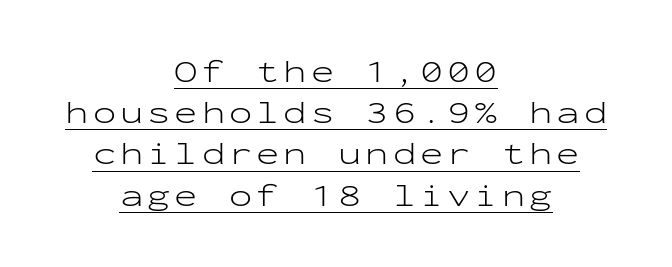
The block of text has a typical density, with ordinary space between rows. Stroke thickness stays within the range of a standard reading face or lighter. The face used here is a sans, in the tradition of grotesques and geometrics. The letters march in equal steps, a hallmark of fixed-pitch type. These characters rest on top of a visible drawn line.
